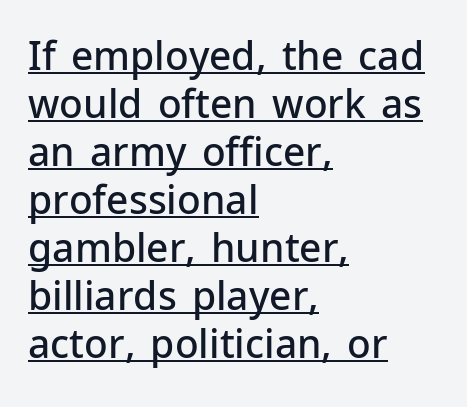
Q: Is the text bold? A: Semi-bold.
Q: Is the text italic (slanted)? A: No, it is upright.
Q: Is the typeface a serif or a sans-serif typeface? A: Sans-serif.
Q: Is the text underlined? A: Yes.
Q: How is the paragraph aligned? A: Left-aligned.
Q: Is the spacing between letters normal or unusually wide? A: Normal.
Q: Width (condensed, normal, or wide)? A: Normal.
Q: Stroke contrast? A: Low.
Q: x-height? A: Medium.
Q: Monospaced? A: No.
